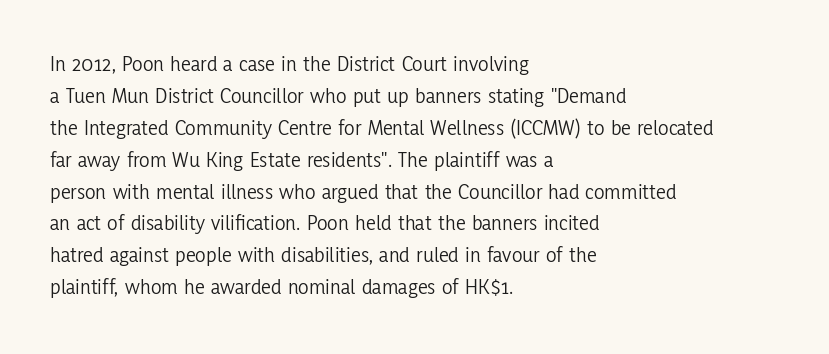
{"italic": "no", "bold": "no", "underline": "no", "align": "left", "line_spacing": "normal", "line_spacing_ratio": 1.45, "letter_spacing": "normal", "letter_spacing_em": 0.0, "glyph_px": 22}
